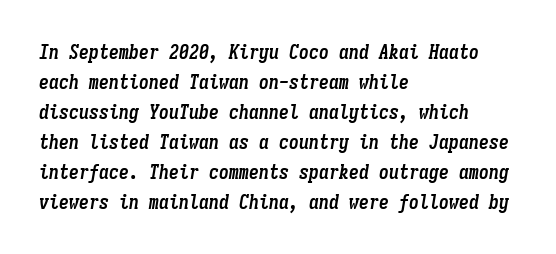
{"italic": "yes", "lean": "right", "slant_degrees": 9, "bold": "yes", "underline": "no", "align": "left", "line_spacing": "normal", "line_spacing_ratio": 1.5, "letter_spacing": "normal", "letter_spacing_em": 0.0, "glyph_px": 20}
